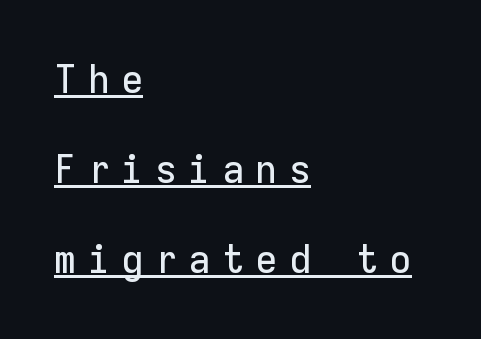
The image shows 40 px sans-serif type, upright, monospaced; set left-aligned, loose line spacing (2.25x), unusually wide letter spacing (+0.29 em), underlined; low stroke contrast and a medium x-height.
